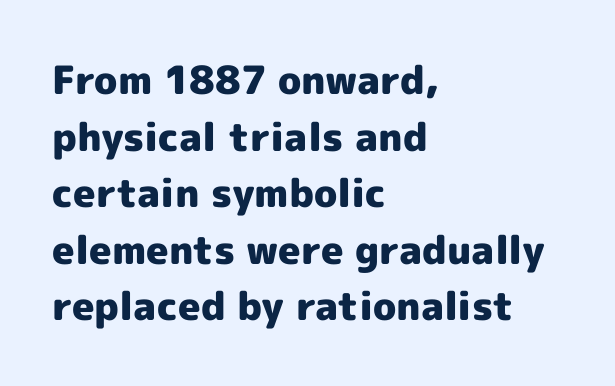
The image shows 39 px heavy sans-serif type, upright; set left-aligned, normal line spacing (1.45x), normal letter spacing, not underlined; a medium x-height.
